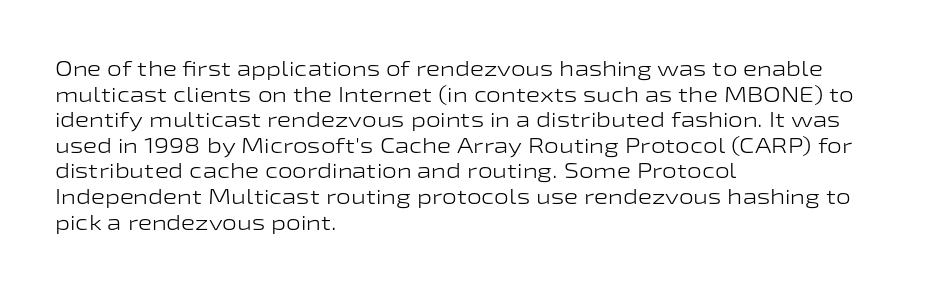
{"italic": "no", "bold": "no", "underline": "no", "align": "left", "line_spacing_ratio": 1.22, "letter_spacing": "normal", "letter_spacing_em": 0.0, "glyph_px": 21}
